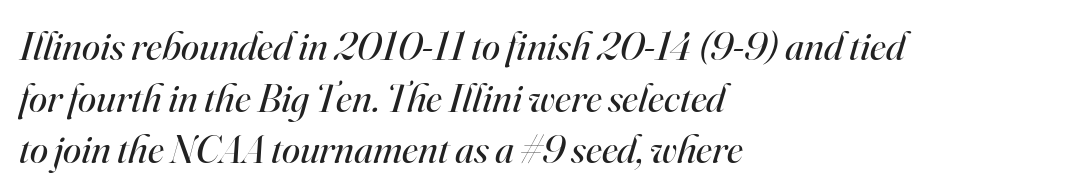
Beneath every word, the page is bare. The text block is weighted toward the left margin, trailing off unevenly rightward. This sample uses a serif face. Is the letter spacing exaggerated? No — it looks like the ordinary default.
